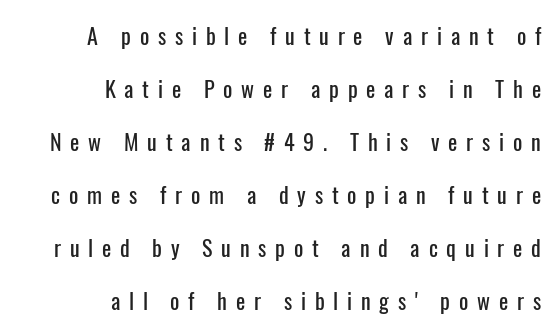
Q: Is the text italic (slanted)? A: No, it is upright.
Q: Is the text underlined? A: No.
Q: How is the paragraph aligned? A: Right-aligned.
Q: Is the spacing between letters normal or unusually wide? A: Unusually wide.
Q: Is the spacing between lines tight, normal or loose? A: Loose.
